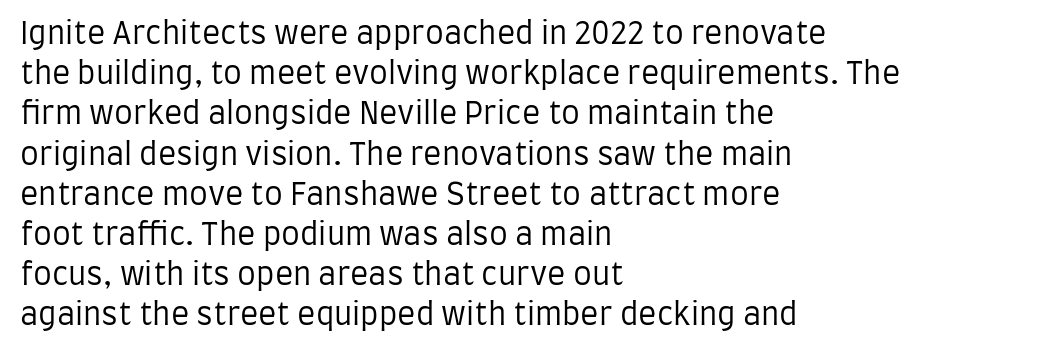
Q: Is the text bold? A: No.
Q: Is the text italic (slanted)? A: No, it is upright.
Q: Is the typeface a serif or a sans-serif typeface? A: Sans-serif.
Q: Is the text underlined? A: No.
Q: How is the paragraph aligned? A: Left-aligned.
Q: Is the spacing between letters normal or unusually wide? A: Normal.
Q: Is the spacing between lines tight, normal or loose? A: Normal.
Q: Width (condensed, normal, or wide)? A: Condensed.
Q: Stroke contrast? A: Low.
Q: x-height? A: Large.
Q: Monospaced? A: No.
